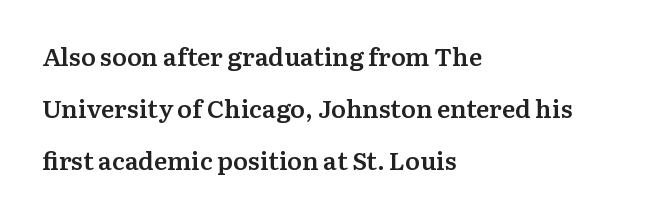
{"italic": "no", "bold": "semi", "underline": "no", "align": "left", "line_spacing": "loose", "line_spacing_ratio": 2.08, "letter_spacing": "normal", "letter_spacing_em": 0.0, "glyph_px": 25}
